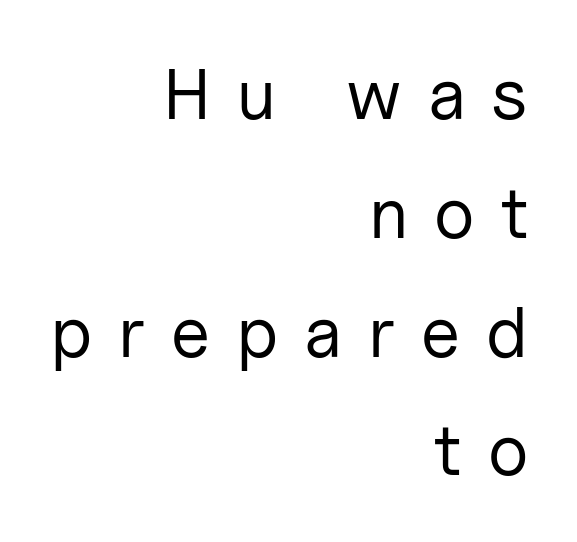
{"serif": "no", "italic": "no", "bold": "no", "weight": "regular", "width": "normal", "stroke_contrast": "low", "x_height": "medium", "monospaced": "no", "underline": "no", "align": "right", "line_spacing": "normal", "line_spacing_ratio": 1.65, "letter_spacing": "wide", "letter_spacing_em": 0.36, "glyph_px": 72}
